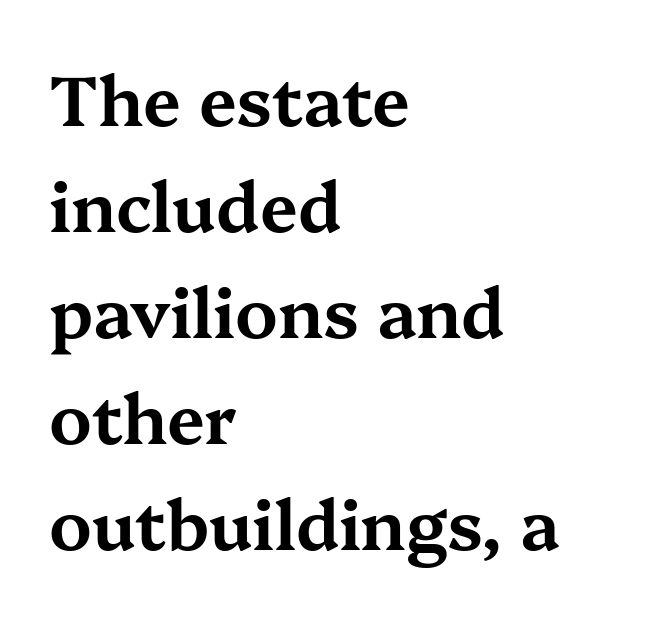
The image shows 68 px wide serif type, upright; set left-aligned, normal line spacing (1.56x), normal letter spacing, not underlined; medium stroke contrast and a medium x-height.
